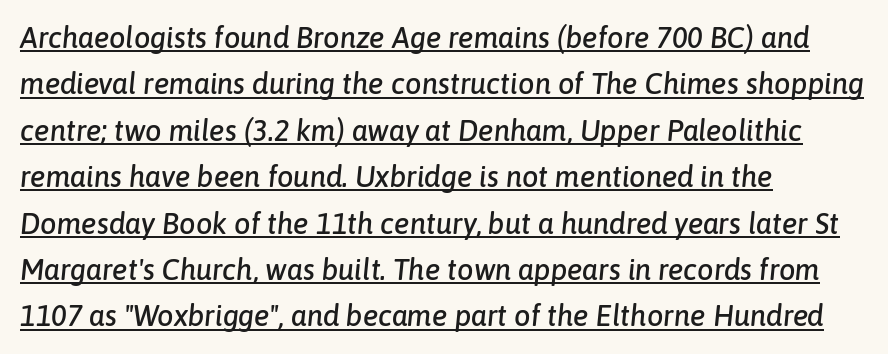
{"italic": "yes", "lean": "right", "slant_degrees": 6, "width": "normal", "stroke_contrast": "low", "x_height": "medium", "monospaced": "no", "underline": "yes", "align": "left", "line_spacing": "normal", "line_spacing_ratio": 1.6, "letter_spacing": "normal", "letter_spacing_em": 0.0, "glyph_px": 29}
